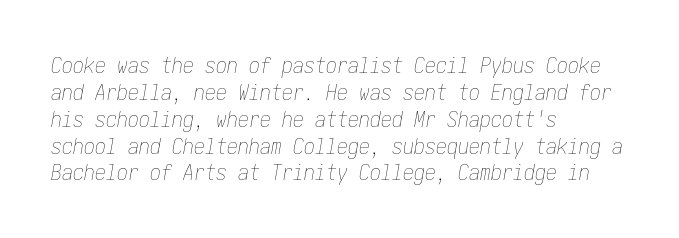
{"italic": "yes", "lean": "right", "slant_degrees": 10, "bold": "no", "underline": "no", "align": "left", "line_spacing_ratio": 1.22, "letter_spacing": "normal", "letter_spacing_em": 0.0, "glyph_px": 22}
